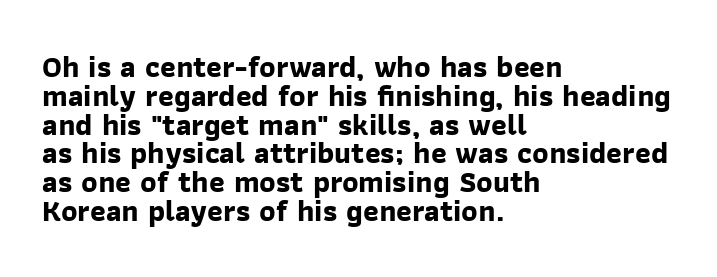
Inter-character spacing is left at the font's built-in metrics. Spacing verdict: proportional, widths tailored to each character. This block would grow much taller if given ordinary leading; it's compressed now. Left-aligned paragraph, ragged on the right. Strokes here are thick enough to call this a true bold.
